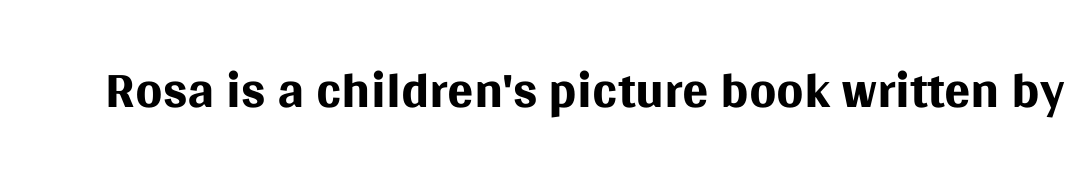
{"serif": "no", "italic": "no", "bold": "no", "weight": "regular", "width": "normal", "stroke_contrast": "medium", "x_height": "large", "monospaced": "no", "underline": "no", "letter_spacing": "normal", "letter_spacing_em": 0.0, "glyph_px": 78}
